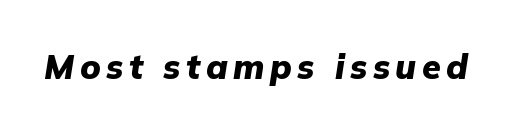
Stroke thickness is high; the sample reads as a true bold. Notice how the stems are inclined rather than vertical — that's the hallmark of italics. No word sits above an underline. Looks like regular typesetting: each glyph gets only the width it needs.
